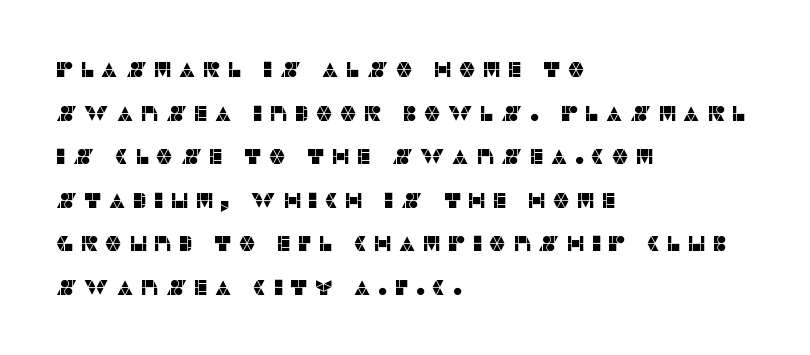
Q: Is the text italic (slanted)? A: No, it is upright.
Q: Is the text underlined? A: No.
Q: How is the paragraph aligned? A: Left-aligned.
Q: Is the spacing between letters normal or unusually wide? A: Unusually wide.
Q: Is the spacing between lines tight, normal or loose? A: Loose.
